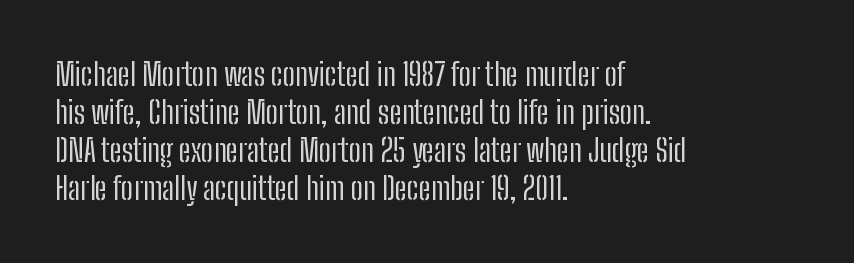
The image shows 31 px regular-weight, condensed sans-serif type, upright; set left-aligned, line spacing 1.23x, normal letter spacing, not underlined; low stroke contrast and a medium x-height.
